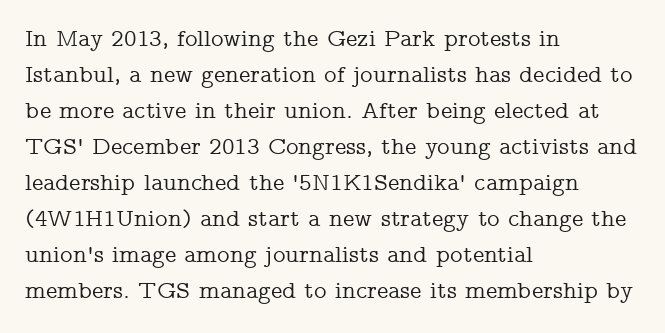
Q: Is the text italic (slanted)? A: No, it is upright.
Q: Is the text underlined? A: No.
Q: How is the paragraph aligned? A: Left-aligned.
Q: Is the spacing between letters normal or unusually wide? A: Normal.
Q: Is the spacing between lines tight, normal or loose? A: Normal.
